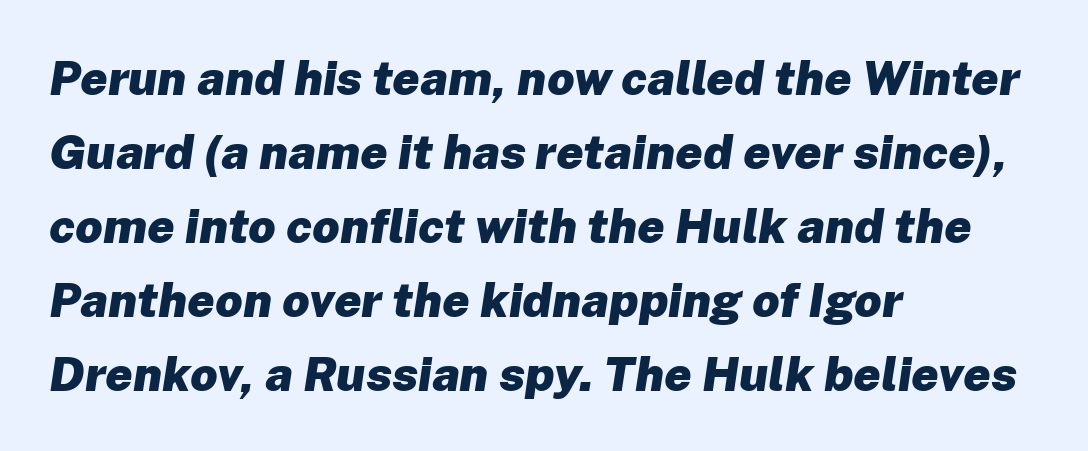
The image shows 48 px heavy type, italic (leaning right); set left-aligned, normal line spacing (1.54x), normal letter spacing, not underlined; low stroke contrast and a medium x-height.
